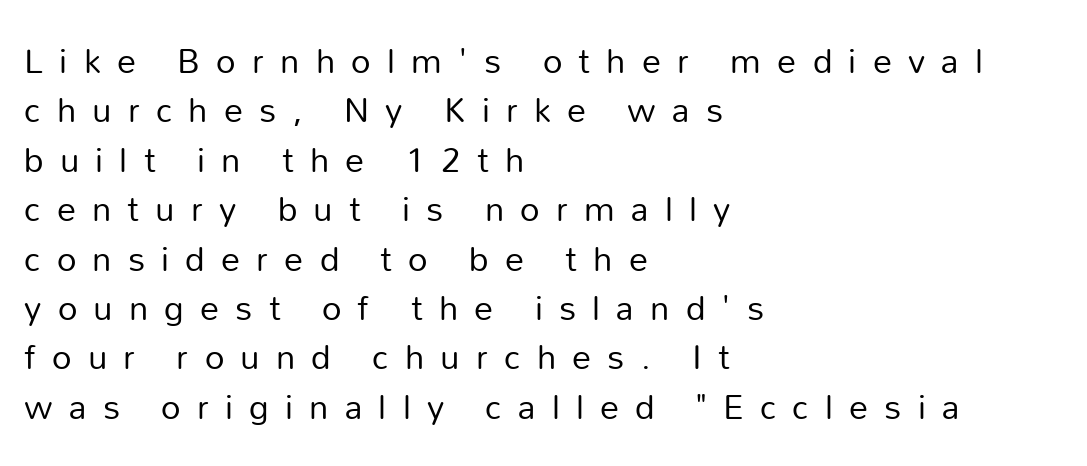
Q: Is the text bold? A: No.
Q: Is the text italic (slanted)? A: No, it is upright.
Q: Is the typeface a serif or a sans-serif typeface? A: Sans-serif.
Q: Is the text underlined? A: No.
Q: How is the paragraph aligned? A: Left-aligned.
Q: Is the spacing between letters normal or unusually wide? A: Unusually wide.
Q: Is the spacing between lines tight, normal or loose? A: Normal.
Q: Width (condensed, normal, or wide)? A: Normal.
Q: Stroke contrast? A: Low.
Q: x-height? A: Medium.
Q: Monospaced? A: No.
